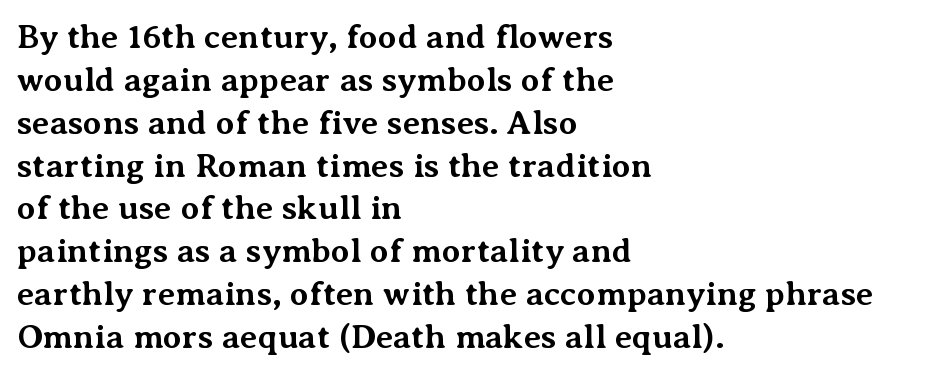
Check under the words: just untouched page. The lettering stays uniformly vertical, giving the passage a roman look. Each new line begins a customary step beneath the previous one. A serif font was chosen for this passage. Left-aligned paragraph, ragged on the right. Each glyph is drawn with heavy, bold strokes.
